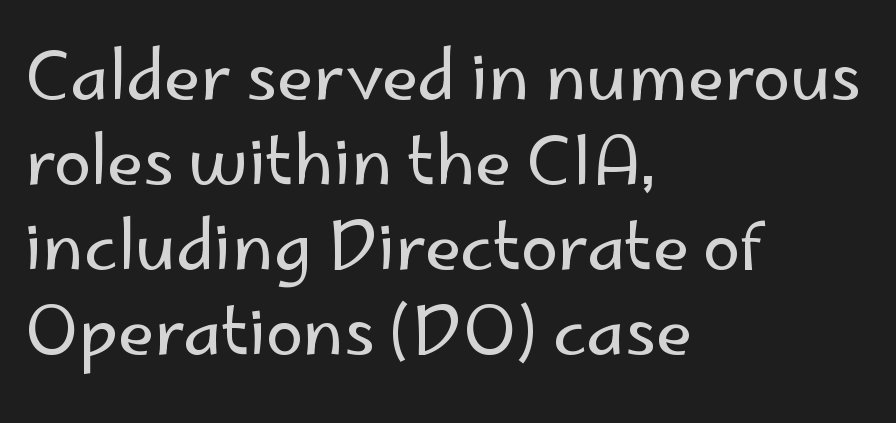
Q: Is the text bold? A: No.
Q: Is the text italic (slanted)? A: No, it is upright.
Q: Is the typeface a serif or a sans-serif typeface? A: Sans-serif.
Q: Is the text underlined? A: No.
Q: How is the paragraph aligned? A: Left-aligned.
Q: Is the spacing between letters normal or unusually wide? A: Normal.
Q: Is the spacing between lines tight, normal or loose? A: Normal.
Q: Width (condensed, normal, or wide)? A: Normal.
Q: Stroke contrast? A: Low.
Q: x-height? A: Small.
Q: Monospaced? A: No.
